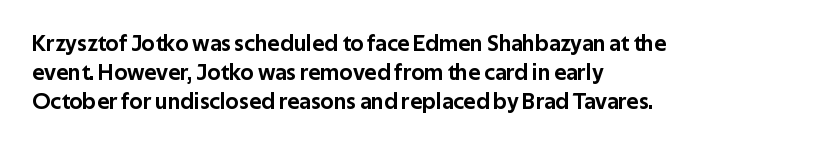
The image shows 23 px text type, upright; set left-aligned, normal line spacing (1.26x), normal letter spacing, not underlined.
